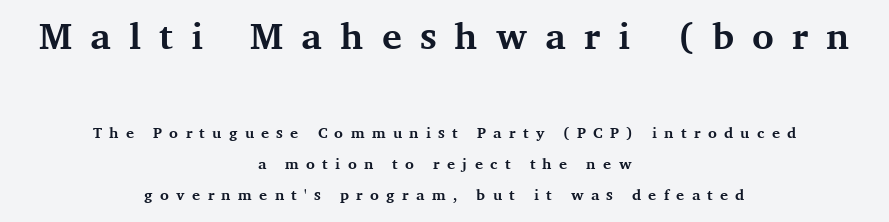
The image shows 37 px bold serif type, upright; set centered, loose line spacing (2.08x), unusually wide letter spacing (+0.49 em), not underlined; the first (top) block is 2.47x larger; medium stroke contrast and a medium x-height.
